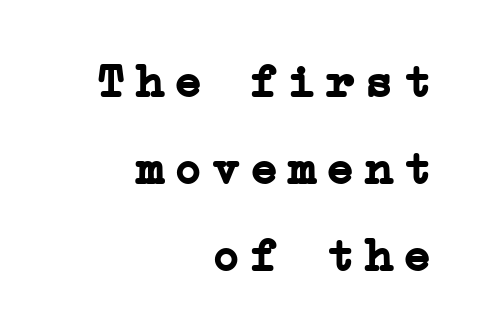
Does the type have serifs? Yes, each stem ends in a small foot. The line texture is sparse and dotted thanks to wide tracking. The font's upright variant was chosen for this text. These lines are set flush right with a ragged left edge. What weight is shown? A full bold with thick strokes. Rule under the text: the space is simply empty.
